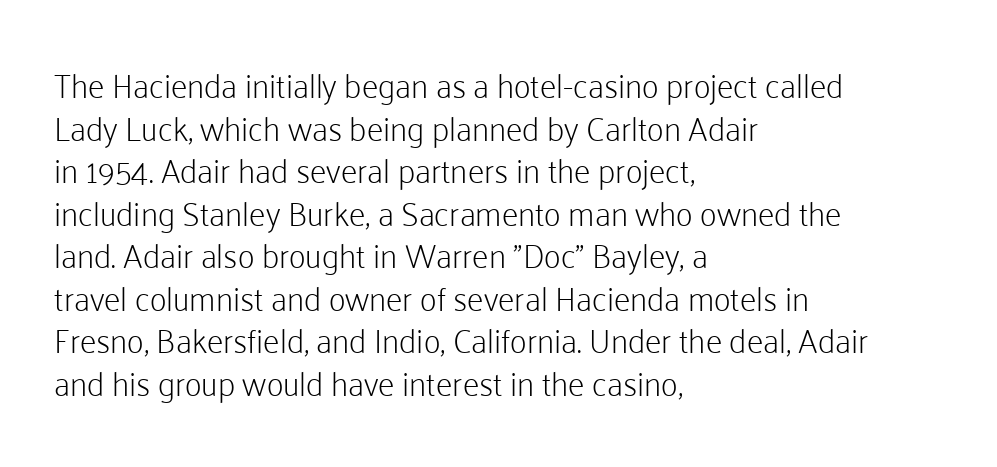
{"serif": "no", "italic": "no", "bold": "no", "weight": "light", "width": "normal", "stroke_contrast": "low", "x_height": "medium", "monospaced": "no", "underline": "no", "align": "left", "line_spacing": "normal", "line_spacing_ratio": 1.29, "letter_spacing": "normal", "letter_spacing_em": 0.0, "glyph_px": 33}
